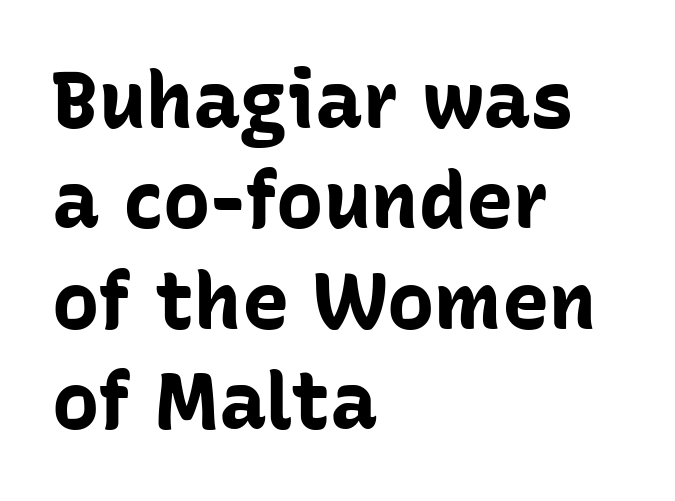
The image shows 79 px bold sans-serif type, upright; set left-aligned, normal line spacing (1.27x), normal letter spacing, not underlined; low stroke contrast and a medium x-height.
